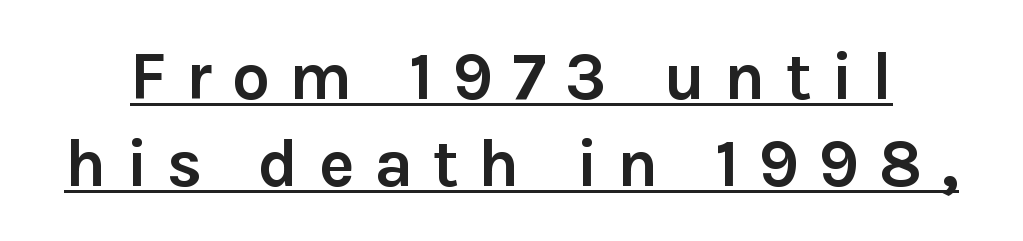
Q: Is the text bold? A: Yes.
Q: Is the text italic (slanted)? A: No, it is upright.
Q: Is the typeface a serif or a sans-serif typeface? A: Sans-serif.
Q: Is the text underlined? A: Yes.
Q: Is the spacing between letters normal or unusually wide? A: Unusually wide.
Q: Is the spacing between lines tight, normal or loose? A: Normal.
Q: Width (condensed, normal, or wide)? A: Normal.
Q: Stroke contrast? A: Low.
Q: x-height? A: Medium.
Q: Monospaced? A: No.
